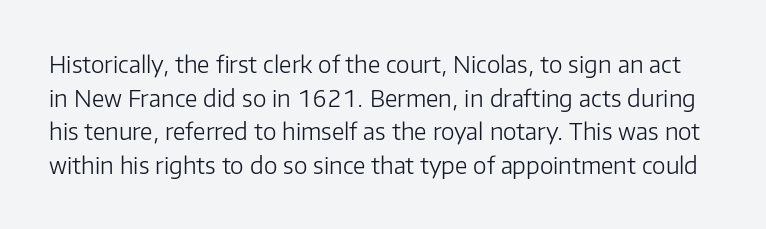
Default kerning and tracking; the words read as compact shapes. Weight: not bold — regular or lighter. Every character sits straight up, as roman type does. The rendering uses a moderate line-height, typical for paragraphs.
